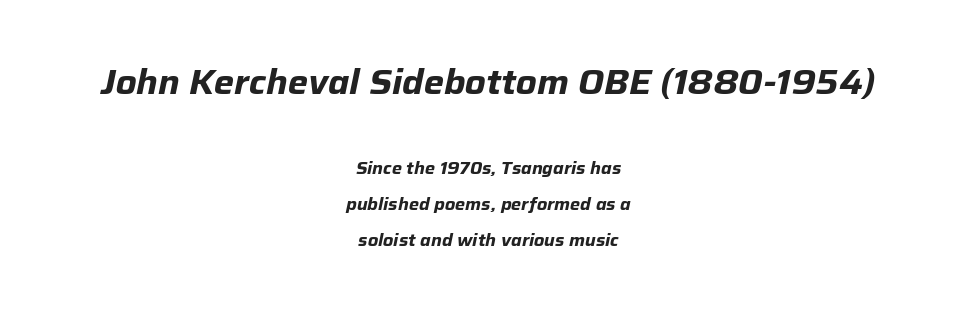
The image shows 34 px bold type, italic (leaning right); set centered, loose line spacing (2.11x), normal letter spacing, not underlined; the first (top) block is 2.0x larger; low stroke contrast and a medium x-height.
